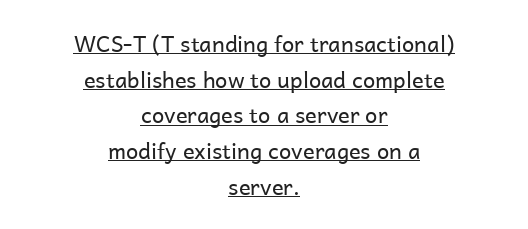
The image shows 22 px text type, upright; set centered, normal line spacing (1.62x), normal letter spacing, underlined.
